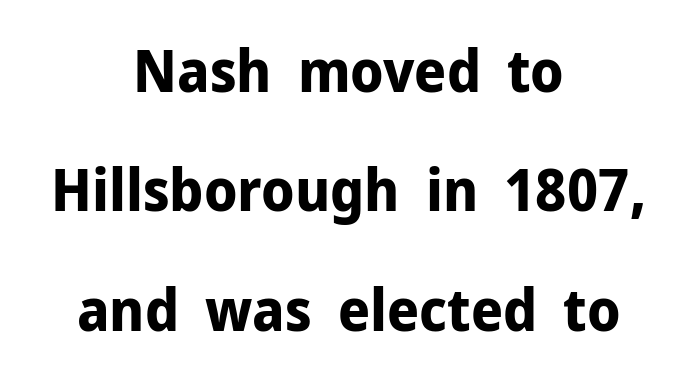
The space beneath each line is pristine and unruled. Inter-character spacing is left at the font's built-in metrics. Is there any slant? The stems are plumb. Are there feet on the stems? There aren't — it's a sans. Horizontal alignment here is central, giving a formal, balanced look. The passage shown is typed in a proportional face where columns would drift.
